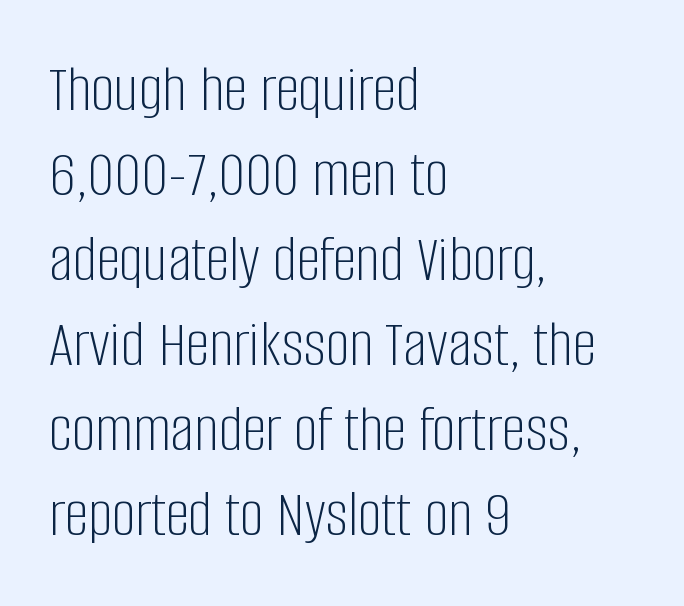
The image shows 67 px light, condensed sans-serif type, upright; set left-aligned, normal line spacing (1.27x), normal letter spacing, not underlined; low stroke contrast and a large x-height.
